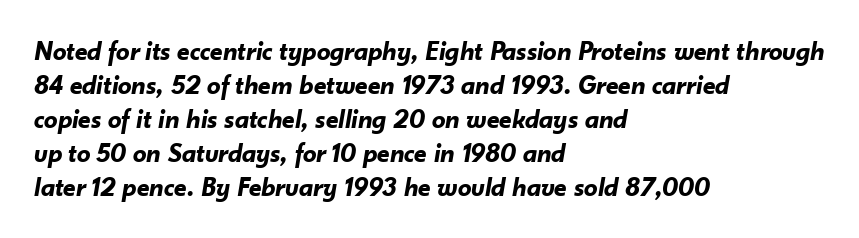
Q: Is the text bold? A: Yes.
Q: Is the text italic (slanted)? A: Yes, it leans right by about 10 degrees.
Q: Is the text underlined? A: No.
Q: How is the paragraph aligned? A: Left-aligned.
Q: Is the spacing between letters normal or unusually wide? A: Normal.
Q: Is the spacing between lines tight, normal or loose? A: Normal.
